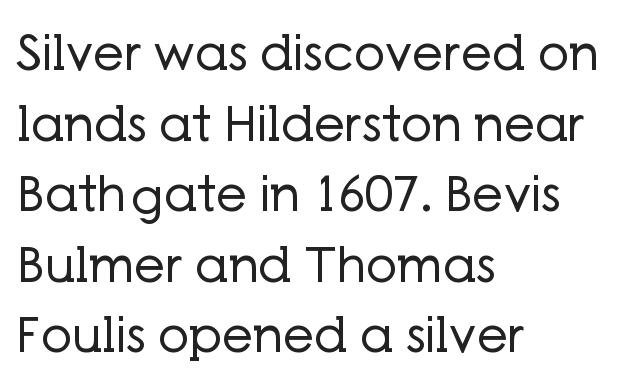
{"serif": "no", "italic": "no", "bold": "no", "weight": "regular", "width": "normal", "stroke_contrast": "low", "x_height": "medium", "monospaced": "no", "underline": "no", "align": "left", "line_spacing": "normal", "line_spacing_ratio": 1.44, "letter_spacing": "normal", "letter_spacing_em": 0.0, "glyph_px": 49}
